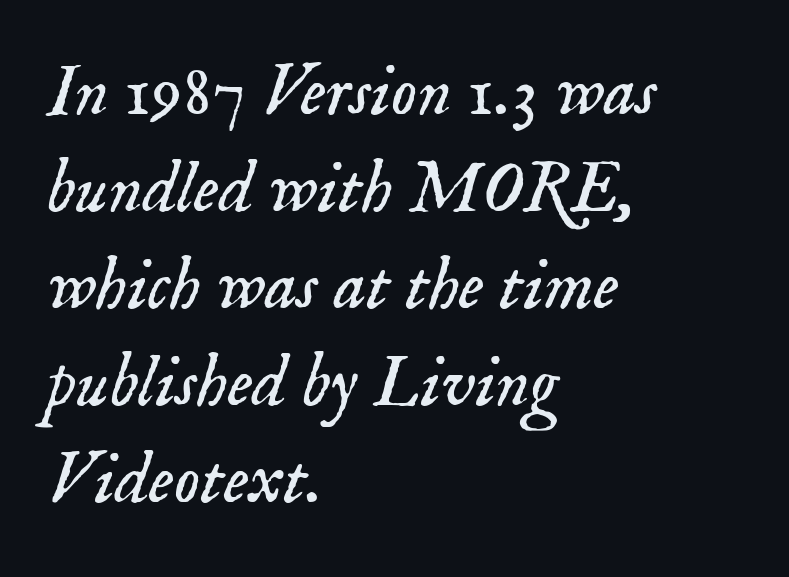
Proportional: the letters do not fall into vertical columns. Observe the serifs anchoring each vertical stroke in this sample. Which margin do the lines hug? The left one — the right edge is uneven. These lines were composed using italics.
